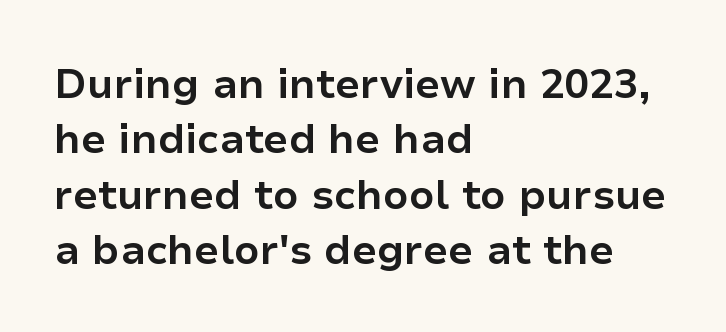
The image shows 41 px bold sans-serif type, upright; set left-aligned, normal line spacing (1.35x), normal letter spacing, not underlined; low stroke contrast and a medium x-height.
